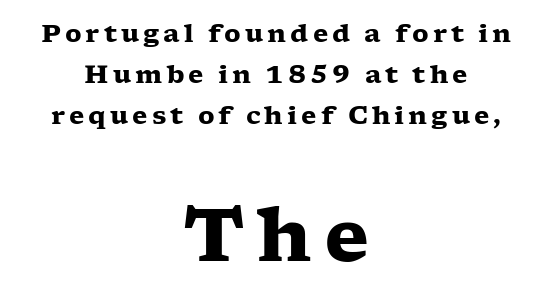
Descender tails drop into unmarked territory. You could not count columns in this text — the font is proportionally spaced. The rag falls on both sides of this text block equally. Heavy-handed strokes throughout: this text is bold.
